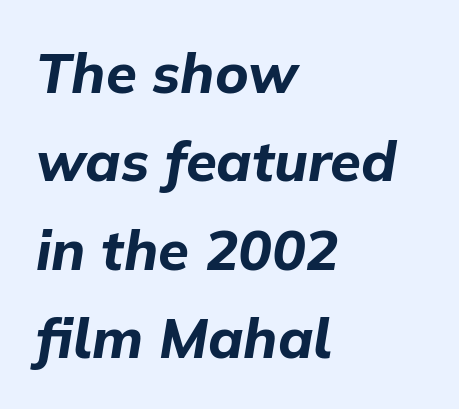
{"italic": "yes", "lean": "right", "slant_degrees": 9, "bold": "yes", "weight": "bold", "width": "normal", "stroke_contrast": "low", "x_height": "medium", "monospaced": "no", "underline": "no", "align": "left", "line_spacing": "normal", "line_spacing_ratio": 1.58, "letter_spacing": "normal", "letter_spacing_em": 0.0, "glyph_px": 56}
